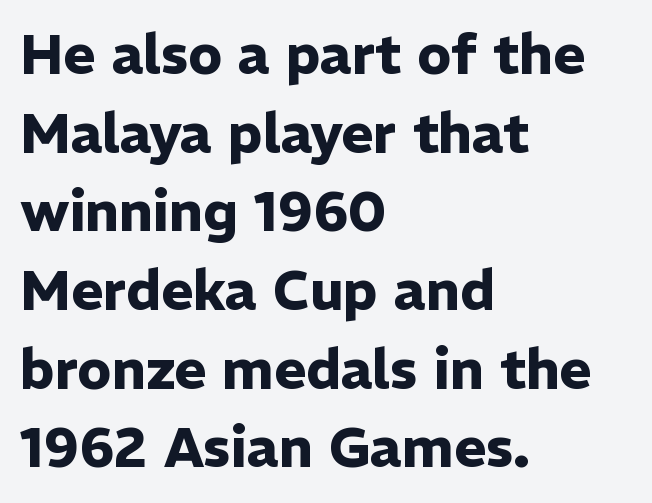
The image shows 55 px heavy sans-serif type, upright; set left-aligned, normal line spacing (1.43x), normal letter spacing, not underlined; low stroke contrast and a medium x-height.
